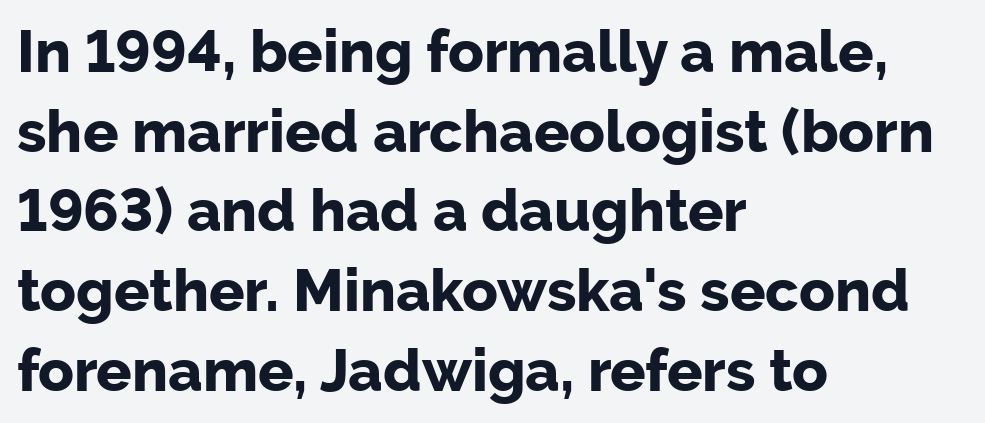
Q: Is the text bold? A: Yes.
Q: Is the text italic (slanted)? A: No, it is upright.
Q: Is the typeface a serif or a sans-serif typeface? A: Sans-serif.
Q: Is the text underlined? A: No.
Q: How is the paragraph aligned? A: Left-aligned.
Q: Is the spacing between letters normal or unusually wide? A: Normal.
Q: Is the spacing between lines tight, normal or loose? A: Normal.
Q: Width (condensed, normal, or wide)? A: Normal.
Q: Stroke contrast? A: Low.
Q: x-height? A: Medium.
Q: Monospaced? A: No.
